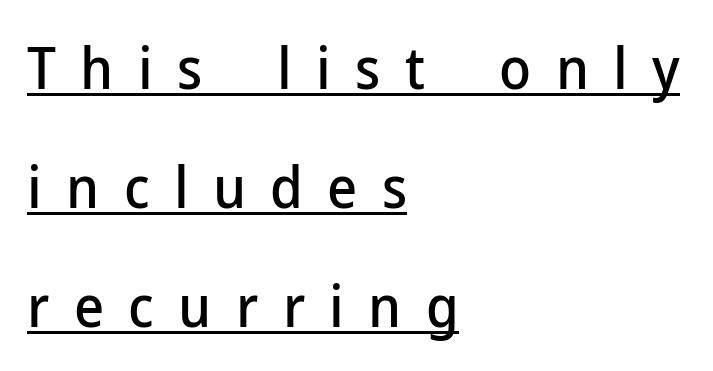
Q: Is the text italic (slanted)? A: No, it is upright.
Q: Is the typeface a serif or a sans-serif typeface? A: Sans-serif.
Q: Is the text underlined? A: Yes.
Q: How is the paragraph aligned? A: Left-aligned.
Q: Is the spacing between letters normal or unusually wide? A: Unusually wide.
Q: Is the spacing between lines tight, normal or loose? A: Loose.
Q: Width (condensed, normal, or wide)? A: Normal.
Q: Stroke contrast? A: Low.
Q: x-height? A: Medium.
Q: Monospaced? A: No.
